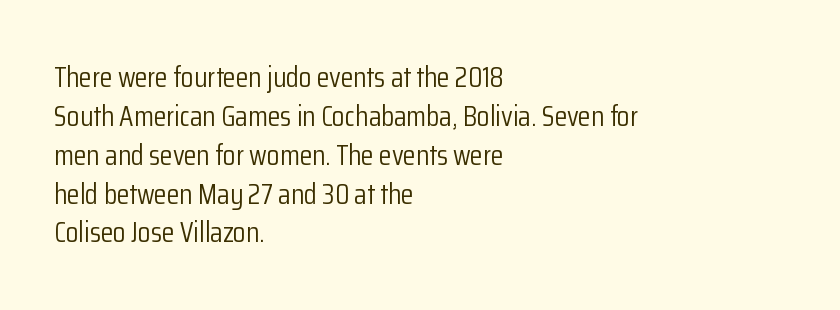
The image shows 29 px light, condensed sans-serif type, upright; set left-aligned, normal line spacing (1.34x), normal letter spacing, not underlined; low stroke contrast and a medium x-height.
